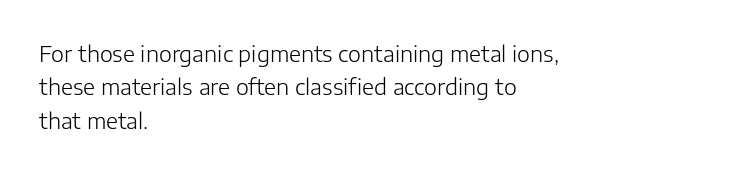
The image shows 22 px text type, upright; set left-aligned, normal line spacing (1.52x), normal letter spacing, not underlined.
